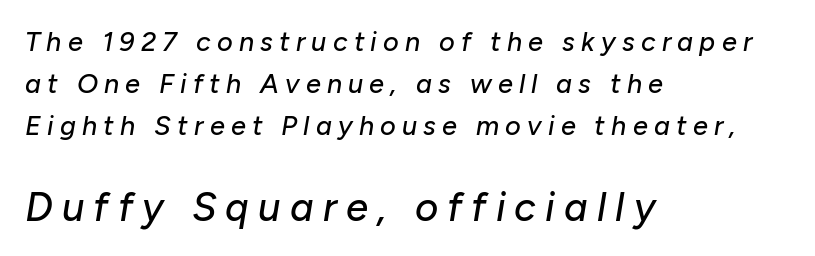
Q: Is the text italic (slanted)? A: Yes, it leans right by about 10 degrees.
Q: Is the text underlined? A: No.
Q: How is the paragraph aligned? A: Left-aligned.
Q: Is the spacing between letters normal or unusually wide? A: Unusually wide.
Q: Is the spacing between lines tight, normal or loose? A: Normal.
Q: Which block of text is set in a larger size, the first (top) or the second (bottom)? A: The second (bottom) one.
Q: Width (condensed, normal, or wide)? A: Normal.
Q: Stroke contrast? A: Low.
Q: x-height? A: Medium.
Q: Monospaced? A: No.
